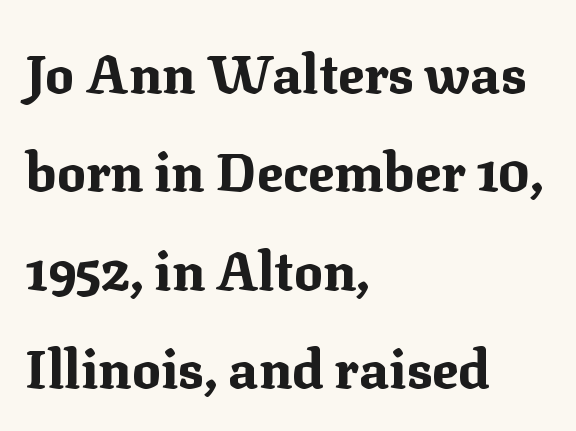
Q: Is the text bold? A: Yes.
Q: Is the text italic (slanted)? A: No, it is upright.
Q: Is the typeface a serif or a sans-serif typeface? A: Serif.
Q: Is the text underlined? A: No.
Q: How is the paragraph aligned? A: Left-aligned.
Q: Is the spacing between letters normal or unusually wide? A: Normal.
Q: Width (condensed, normal, or wide)? A: Normal.
Q: Stroke contrast? A: Medium.
Q: x-height? A: Medium.
Q: Monospaced? A: No.
